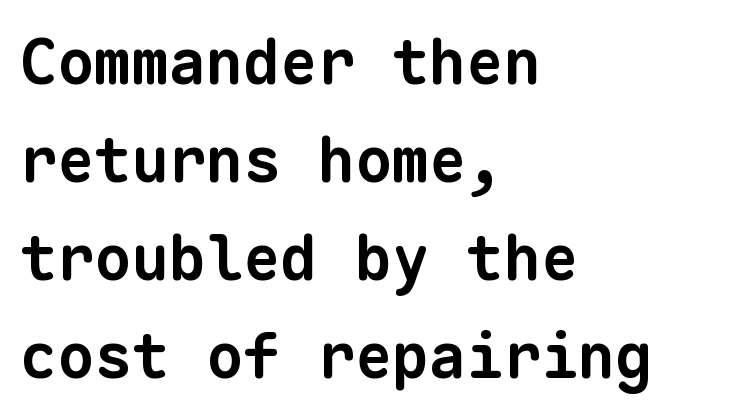
Q: Is the text bold? A: Yes.
Q: Is the typeface a serif or a sans-serif typeface? A: Sans-serif.
Q: Is the text underlined? A: No.
Q: How is the paragraph aligned? A: Left-aligned.
Q: Is the spacing between letters normal or unusually wide? A: Normal.
Q: Is the spacing between lines tight, normal or loose? A: Normal.
Q: Width (condensed, normal, or wide)? A: Normal.
Q: Stroke contrast? A: Low.
Q: x-height? A: Medium.
Q: Monospaced? A: Yes.
